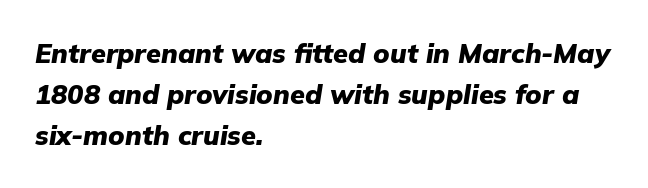
{"italic": "yes", "lean": "right", "slant_degrees": 9, "bold": "yes", "underline": "no", "align": "left", "line_spacing": "normal", "line_spacing_ratio": 1.52, "letter_spacing": "normal", "letter_spacing_em": 0.0, "glyph_px": 27}
